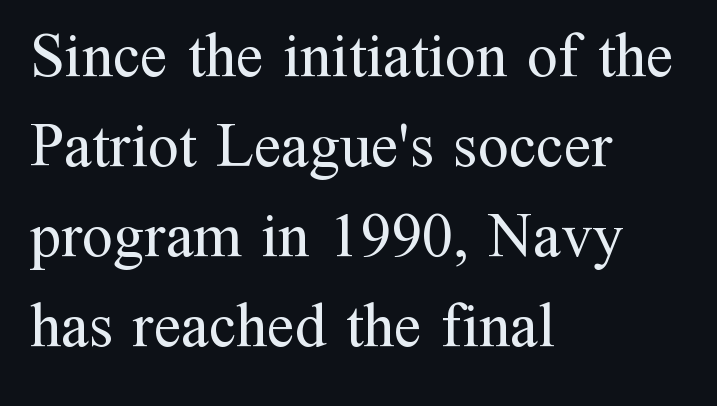
The face used here is seriffed, in the tradition of book romans. No extra tracking has been applied to these lines. These lines stack with their left ends in a neat column. The words here are not underlined.
